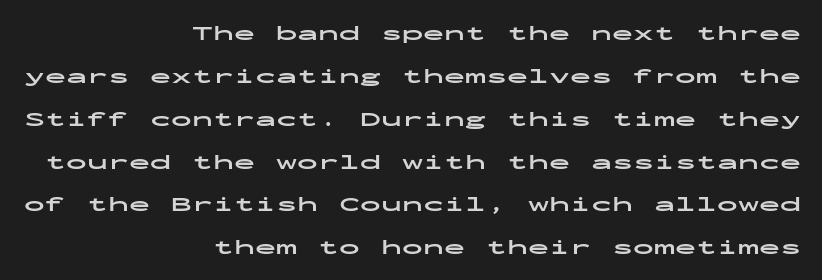
The image shows 21 px bold type, upright; set right-aligned, loose line spacing (2.04x), normal letter spacing, not underlined.
